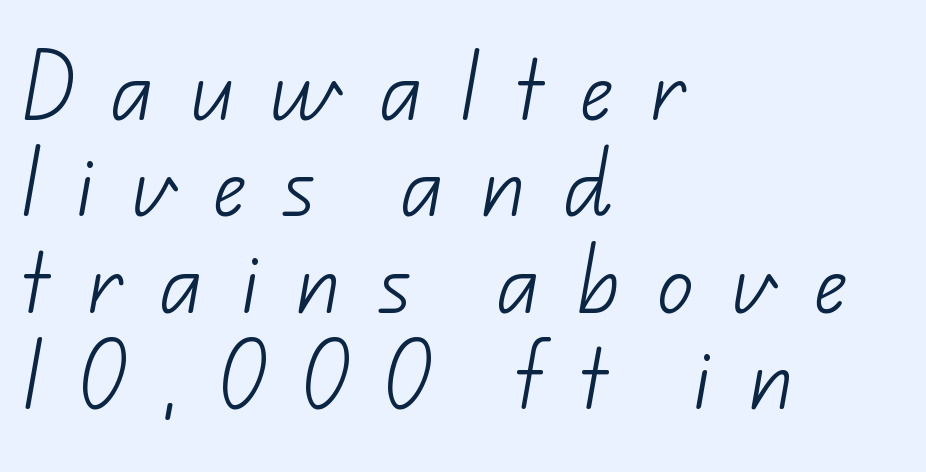
No chunkiness to these letters — they're not bold. Inter-character spacing is expanded well beyond the font's built-in metrics. Spacing verdict: proportional, widths tailored to each character. The paragraph has a hard left edge and a soft right edge. Decoration check: the copy has no underline. Baseline-to-baseline distance is the conventional proportion of letter height.
